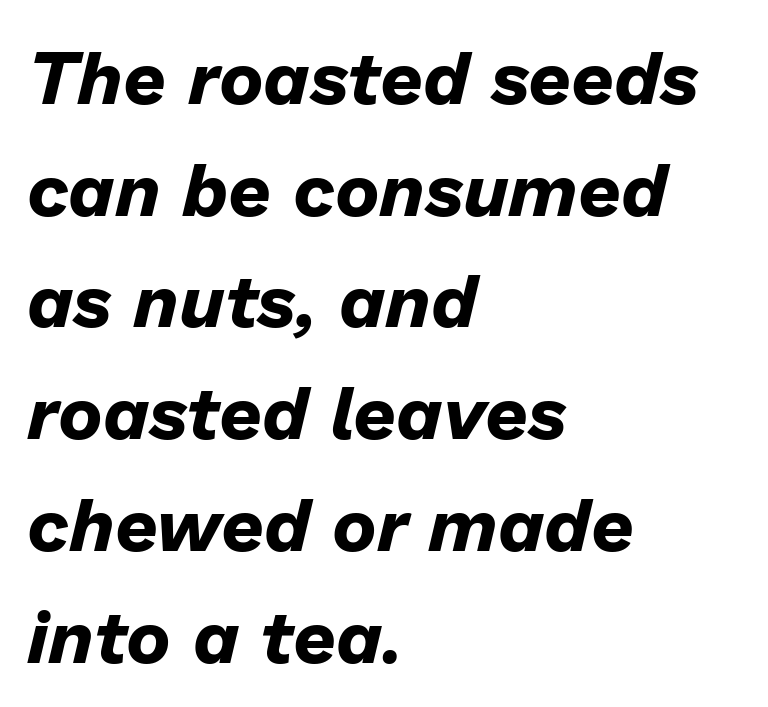
Slant detected: the letters are inclined. Rows of type keep a routine distance in the vertical direction. Does the copy run flush right? No — it runs flush left. Compared with an ordinary text face, these strokes are far heavier — a full bold. Glyph-to-glyph distance matches everyday printed text. The glyphs are unaccompanied by any horizontal stroke below them.
